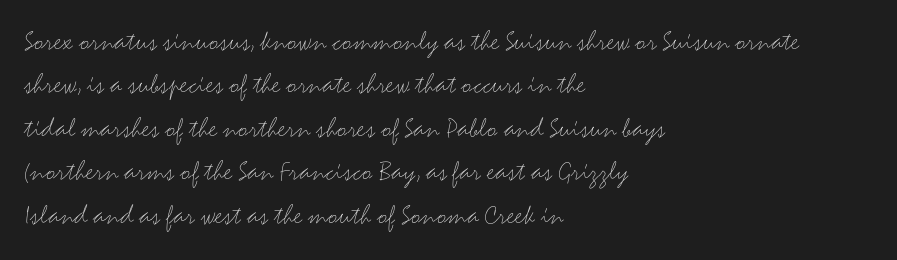
{"serif": "no", "bold": "no", "weight": "light", "width": "wide", "stroke_contrast": "medium", "x_height": "small", "monospaced": "no", "underline": "no", "align": "left", "line_spacing": "normal", "line_spacing_ratio": 1.5, "letter_spacing": "normal", "letter_spacing_em": 0.0, "glyph_px": 29}
